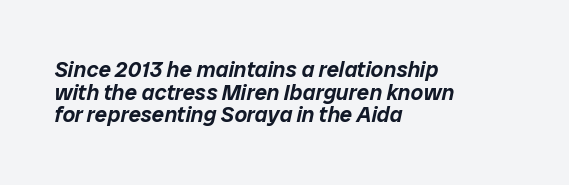
The image shows 22 px text type, italic (leaning right); set left-aligned, tight line spacing (1.03x), normal letter spacing, not underlined.
